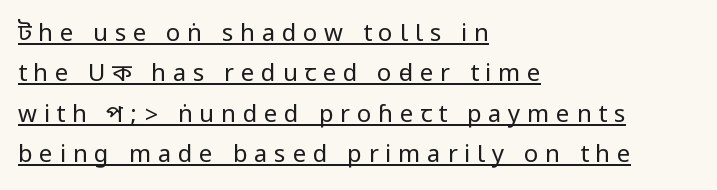
No italicization has been applied; the sample stays upright. Each line starts at the same left margin while the right side varies. Quick note: underline on. Short note: letters widely spaced. Each stroke keeps to a modest, everyday thickness or less.
